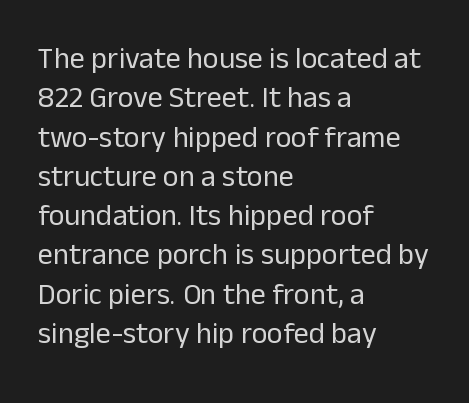
The image shows 30 px regular-weight sans-serif type, upright; set left-aligned, normal line spacing (1.31x), normal letter spacing, not underlined; low stroke contrast and a medium x-height.
